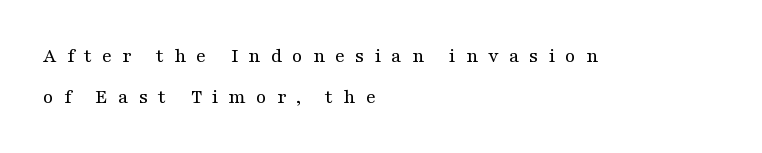
Q: Is the text bold? A: No.
Q: Is the text italic (slanted)? A: No, it is upright.
Q: Is the text underlined? A: No.
Q: How is the paragraph aligned? A: Left-aligned.
Q: Is the spacing between letters normal or unusually wide? A: Unusually wide.
Q: Is the spacing between lines tight, normal or loose? A: Loose.
